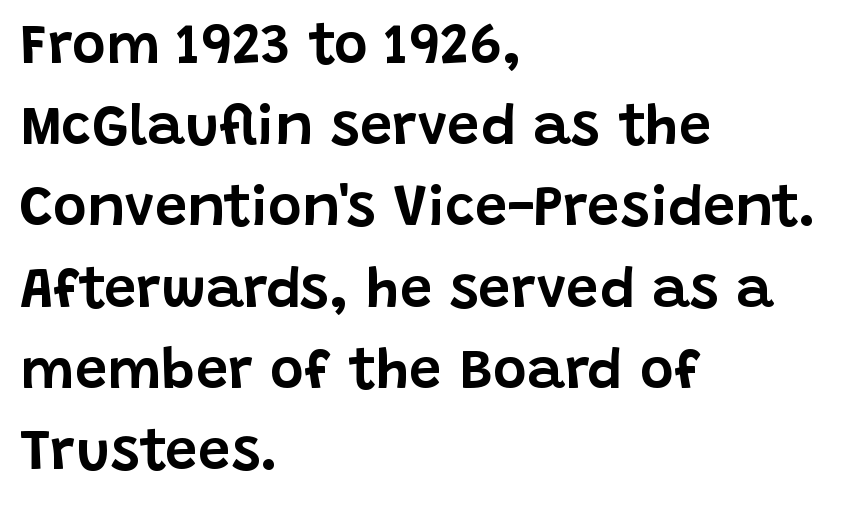
{"serif": "no", "italic": "no", "width": "normal", "stroke_contrast": "low", "x_height": "large", "monospaced": "no", "underline": "no", "align": "left", "line_spacing": "normal", "line_spacing_ratio": 1.4, "letter_spacing": "normal", "letter_spacing_em": 0.0, "glyph_px": 58}
